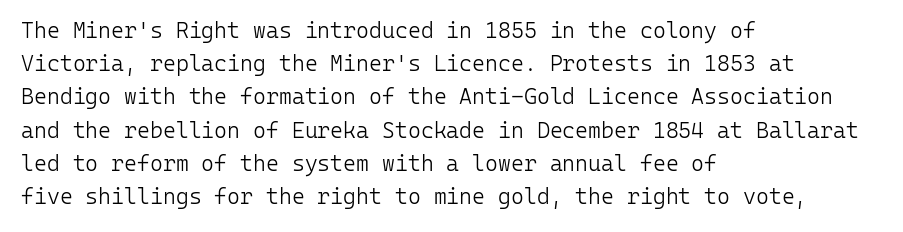
Tall strokes in this sample are plumb rather than angled. Weight: regular or lighter. Tracking value appears to be zero — textbook default spacing. The passage shown stacks its lines at a standard gap. The lines in this sample share a left origin and differ only in where they stop. Anything drawn beneath the words? Only blank space.
